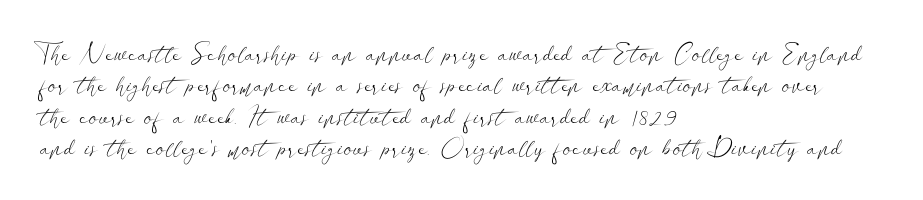
No letter is thick-stroked: the sample isn't bold. One glance says typical: line gaps are just what's usual. Plain, unruled lines of type. This sample is left-justified, so line endings fall wherever the words run out.
